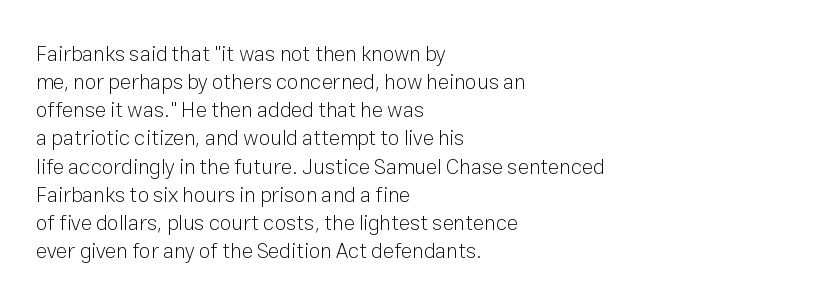
Q: Is the text bold? A: No.
Q: Is the text italic (slanted)? A: No, it is upright.
Q: Is the text underlined? A: No.
Q: How is the paragraph aligned? A: Left-aligned.
Q: Is the spacing between letters normal or unusually wide? A: Normal.
Q: Is the spacing between lines tight, normal or loose? A: Normal.
